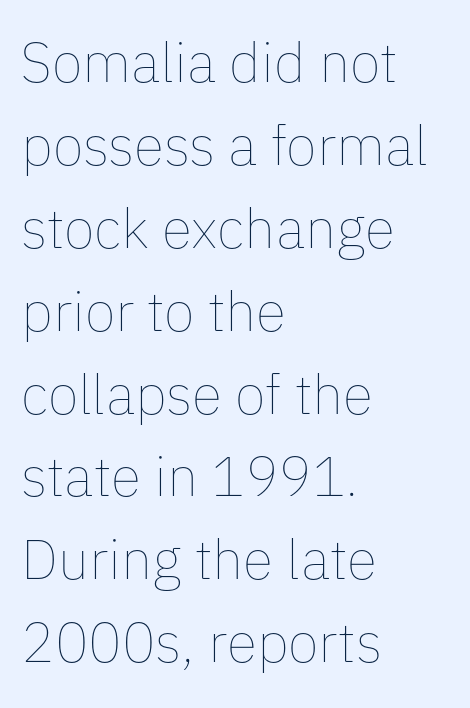
Weight: not bold — regular or lighter. Honestly, the letter spacing is just normal — you wouldn't notice it. No italicization has been applied; the sample stays upright. Proportional: the letters do not fall into vertical columns. Type without underlining.
